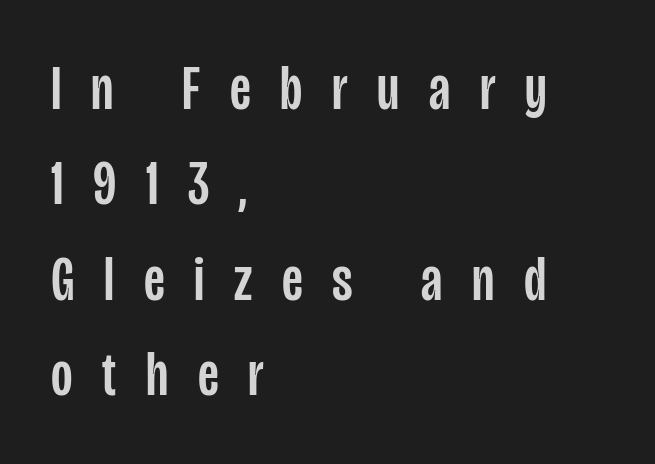
Q: Is the text italic (slanted)? A: No, it is upright.
Q: Is the typeface a serif or a sans-serif typeface? A: Sans-serif.
Q: Is the text underlined? A: No.
Q: How is the paragraph aligned? A: Left-aligned.
Q: Is the spacing between letters normal or unusually wide? A: Unusually wide.
Q: Is the spacing between lines tight, normal or loose? A: Normal.
Q: Width (condensed, normal, or wide)? A: Condensed.
Q: Stroke contrast? A: Low.
Q: x-height? A: Large.
Q: Monospaced? A: No.
